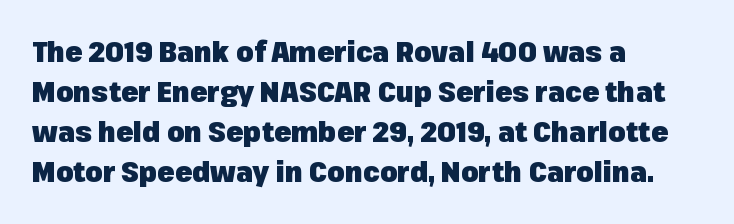
{"serif": "no", "italic": "no", "bold": "yes", "weight": "heavy", "width": "normal", "stroke_contrast": "low", "x_height": "medium", "monospaced": "no", "underline": "no", "align": "left", "line_spacing": "normal", "line_spacing_ratio": 1.43, "letter_spacing": "normal", "letter_spacing_em": 0.0, "glyph_px": 28}
